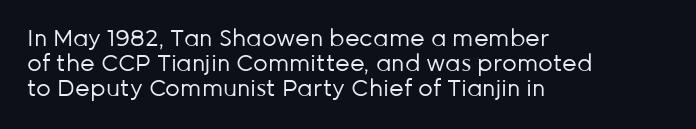
The image shows 23 px text type, upright; set left-aligned, tight line spacing (1.09x), normal letter spacing, not underlined.
